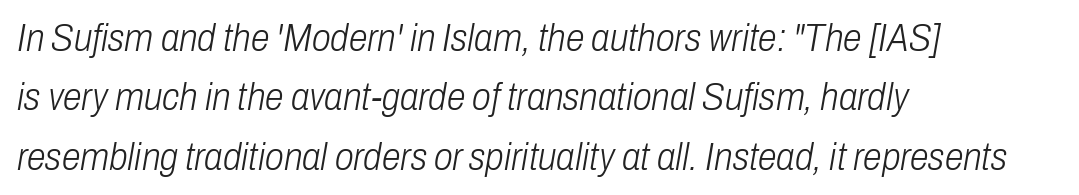
{"italic": "yes", "lean": "right", "slant_degrees": 10, "bold": "no", "weight": "light", "width": "condensed", "stroke_contrast": "low", "x_height": "medium", "monospaced": "no", "underline": "no", "align": "left", "line_spacing": "normal", "line_spacing_ratio": 1.56, "letter_spacing": "normal", "letter_spacing_em": 0.0, "glyph_px": 38}
